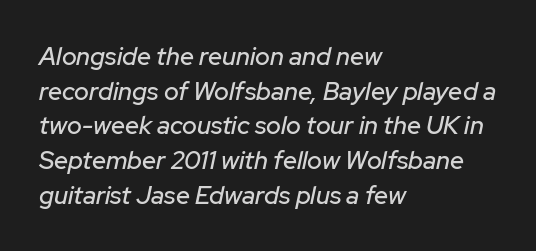
Q: Is the text italic (slanted)? A: Yes, it leans right by about 12 degrees.
Q: Is the text underlined? A: No.
Q: How is the paragraph aligned? A: Left-aligned.
Q: Is the spacing between letters normal or unusually wide? A: Normal.
Q: Is the spacing between lines tight, normal or loose? A: Normal.
